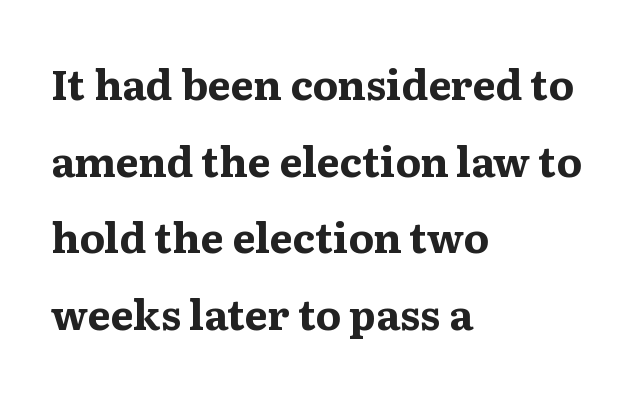
The image shows 41 px bold, wide serif type, upright; set left-aligned, line spacing 1.87x, normal letter spacing, not underlined; medium stroke contrast and a medium x-height.
